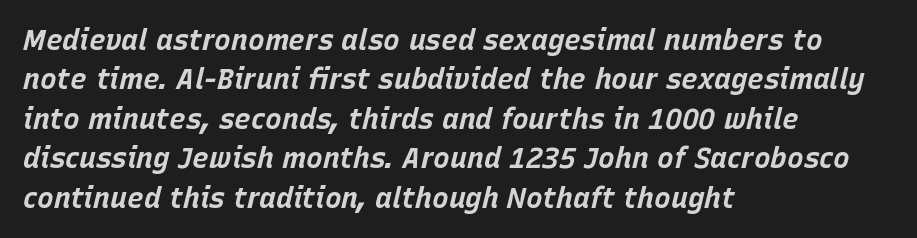
The image shows 28 px bold type, italic (leaning right); set left-aligned, normal line spacing (1.41x), normal letter spacing, not underlined; low stroke contrast and a large x-height.
